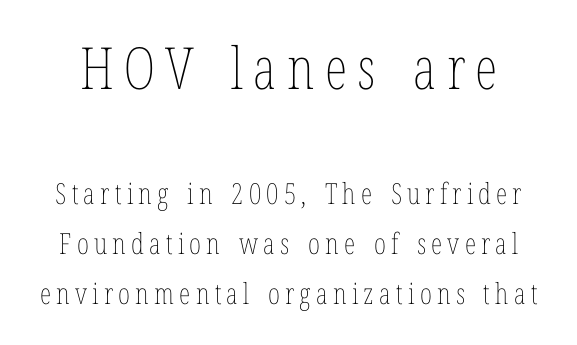
Q: Is the text bold? A: No.
Q: Is the text italic (slanted)? A: No, it is upright.
Q: Is the text underlined? A: No.
Q: Which block of text is set in a larger size, the first (top) or the second (bottom)? A: The first (top) one.
Q: Width (condensed, normal, or wide)? A: Condensed.
Q: Stroke contrast? A: Low.
Q: x-height? A: Medium.
Q: Monospaced? A: No.
